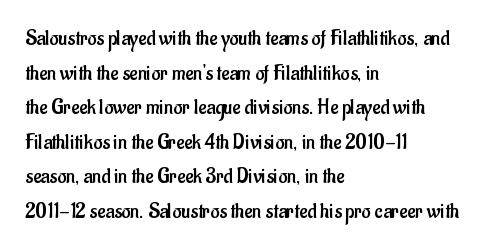
Which margin do the lines hug? The left one — the right edge is uneven. This is roman type, the default non-slanted kind. Summary of vertical rhythm: regular, with standard interline spacing. These glyphs show unthickened strokes, regular width or finer. The rendering keeps characters at their native spacing. The gap between lines stays unmarked.
